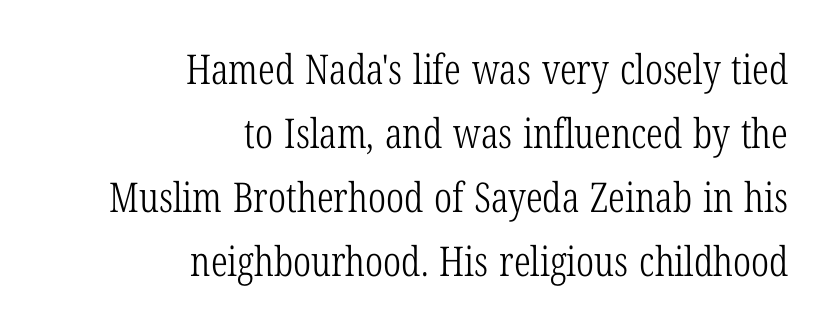
The image shows 41 px light, condensed serif type, upright; set right-aligned, normal line spacing (1.56x), normal letter spacing, not underlined; low stroke contrast and a medium x-height.
